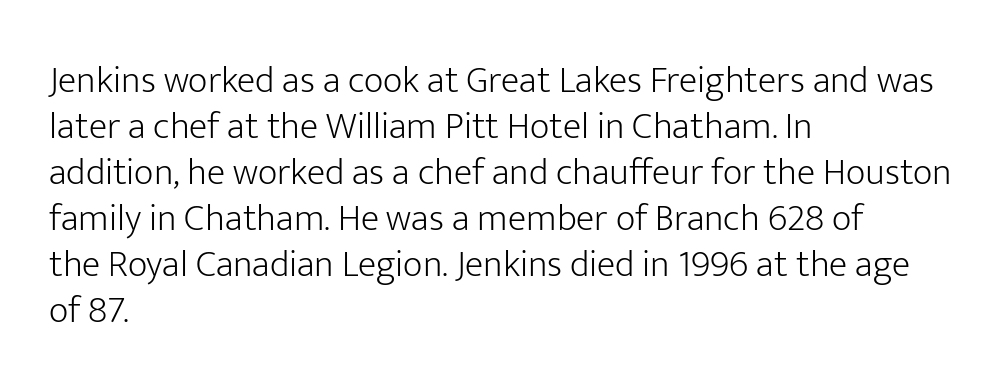
{"serif": "no", "italic": "no", "bold": "no", "weight": "light", "width": "normal", "stroke_contrast": "low", "x_height": "medium", "monospaced": "no", "underline": "no", "align": "left", "line_spacing_ratio": 1.21, "letter_spacing": "normal", "letter_spacing_em": 0.0, "glyph_px": 38}
